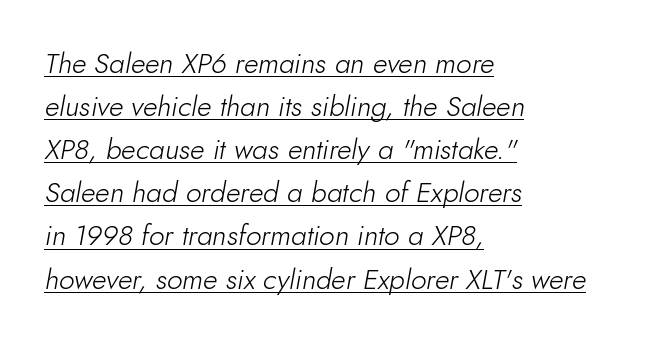
Q: Is the text bold? A: No.
Q: Is the text italic (slanted)? A: Yes, it leans right by about 10 degrees.
Q: Is the text underlined? A: Yes.
Q: How is the paragraph aligned? A: Left-aligned.
Q: Is the spacing between letters normal or unusually wide? A: Normal.
Q: Is the spacing between lines tight, normal or loose? A: Normal.
Q: Width (condensed, normal, or wide)? A: Normal.
Q: Stroke contrast? A: Low.
Q: x-height? A: Small.
Q: Monospaced? A: No.
